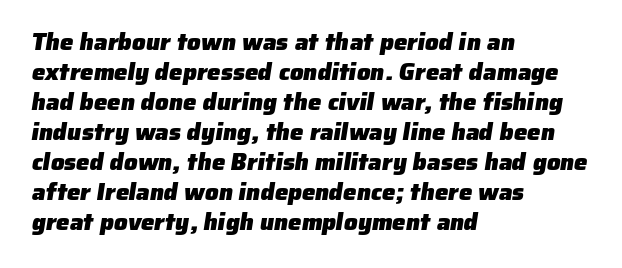
The image shows 24 px bold type; set left-aligned, normal line spacing (1.25x), normal letter spacing, not underlined.
